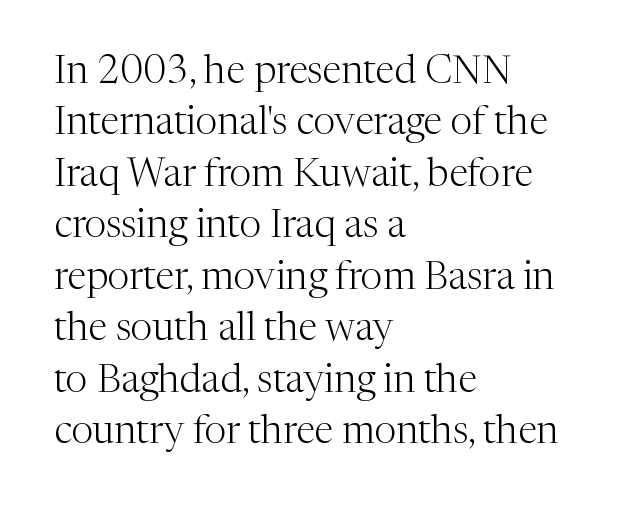
Glyph-to-glyph distance matches everyday printed text. On a weight scale, this lands at 450 or below. This is the regular roman posture of the typeface. Whoever set this chose a conventional vertical rhythm. A classic flush-left, rag-right setting is used for this passage. The specimen omits any rule beneath the text block's lines.
